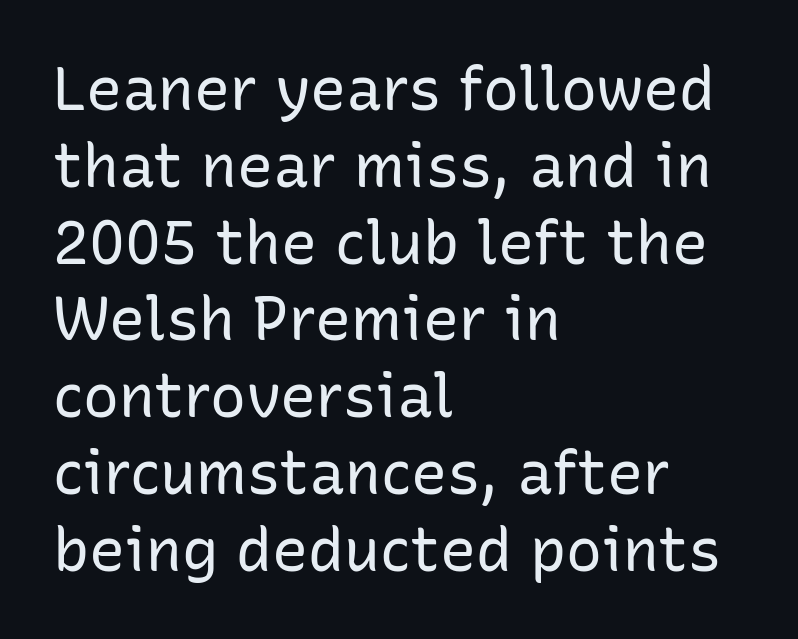
Q: Is the text bold? A: No.
Q: Is the text italic (slanted)? A: No, it is upright.
Q: Is the typeface a serif or a sans-serif typeface? A: Sans-serif.
Q: Is the text underlined? A: No.
Q: How is the paragraph aligned? A: Left-aligned.
Q: Is the spacing between letters normal or unusually wide? A: Normal.
Q: Is the spacing between lines tight, normal or loose? A: Normal.
Q: Width (condensed, normal, or wide)? A: Normal.
Q: Stroke contrast? A: Low.
Q: x-height? A: Medium.
Q: Monospaced? A: No.
